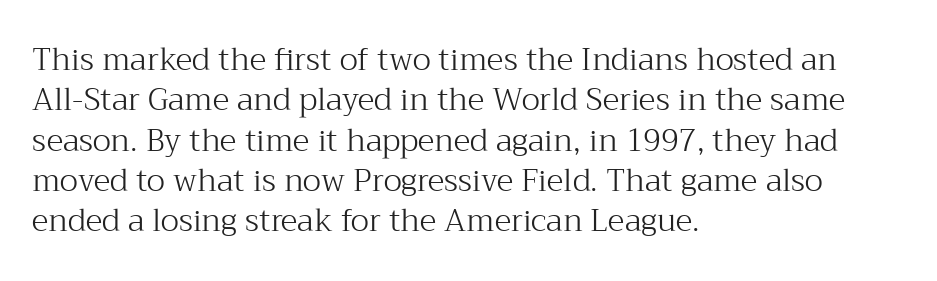
The image shows 31 px light serif type, upright; set left-aligned, normal line spacing (1.3x), normal letter spacing, not underlined; medium stroke contrast and a medium x-height.
